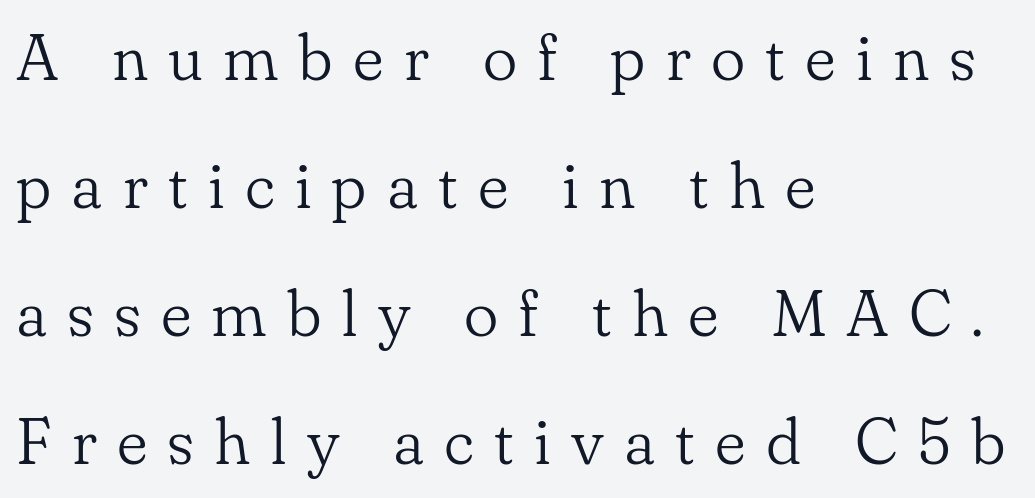
Students, observe: this is what heavily led, spacious text looks like. What stands out about the letter spacing? Its width — letters are far apart. Letterform terminals end in serifs throughout the passage. The lettering holds an erect, upright posture throughout. The strip under each line holds only bare page.
